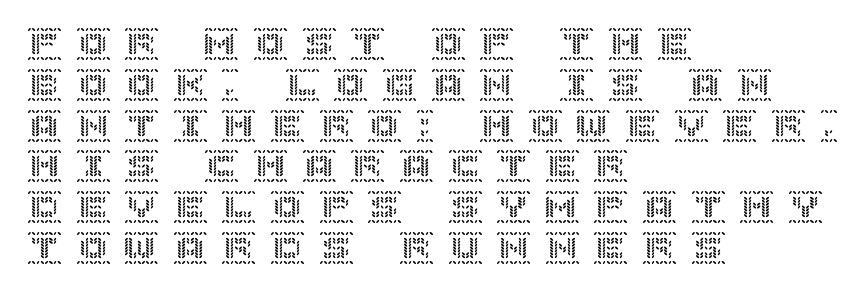
The image shows 34 px text type, upright; set left-aligned, line spacing 1.2x, unusually wide letter spacing (+0.43 em), not underlined; a large x-height.
